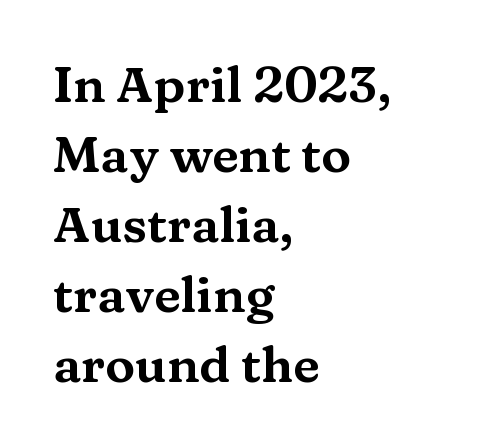
{"serif": "yes", "italic": "no", "width": "wide", "stroke_contrast": "medium", "x_height": "medium", "monospaced": "no", "underline": "no", "align": "left", "line_spacing": "normal", "line_spacing_ratio": 1.4, "letter_spacing": "normal", "letter_spacing_em": 0.0, "glyph_px": 50}
